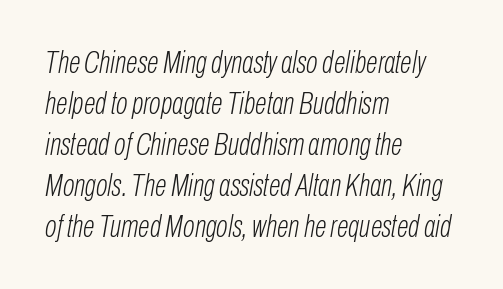
Q: Is the text bold? A: No.
Q: Is the text italic (slanted)? A: Yes, it leans right by about 10 degrees.
Q: Is the text underlined? A: No.
Q: How is the paragraph aligned? A: Left-aligned.
Q: Is the spacing between letters normal or unusually wide? A: Normal.
Q: Is the spacing between lines tight, normal or loose? A: Normal.
Q: Width (condensed, normal, or wide)? A: Condensed.
Q: Stroke contrast? A: Low.
Q: x-height? A: Medium.
Q: Monospaced? A: No.
